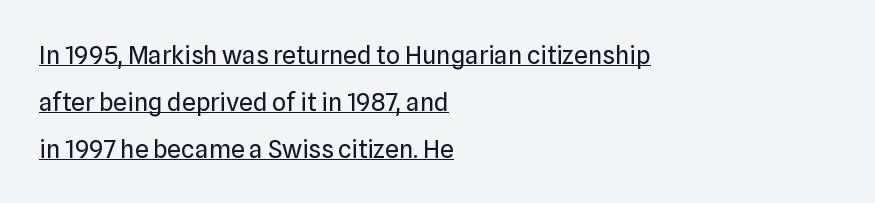
Stem width sits at or under what a default text font uses. A continuous stroke trails under the words, as in a hyperlink. Every row of glyphs begins at an identical x-position on the left. Nobody touched the tracking dial on this one.
